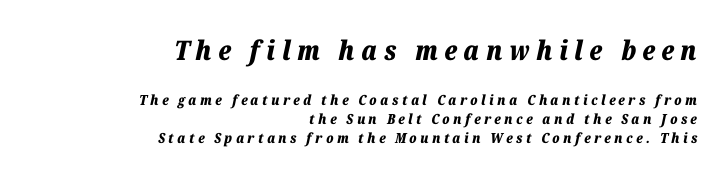
Q: Is the text bold? A: Yes.
Q: Is the text italic (slanted)? A: Yes, it leans right by about 12 degrees.
Q: Is the text underlined? A: No.
Q: How is the paragraph aligned? A: Right-aligned.
Q: Is the spacing between letters normal or unusually wide? A: Unusually wide.
Q: Is the spacing between lines tight, normal or loose? A: Normal.
Q: Which block of text is set in a larger size, the first (top) or the second (bottom)? A: The first (top) one.
